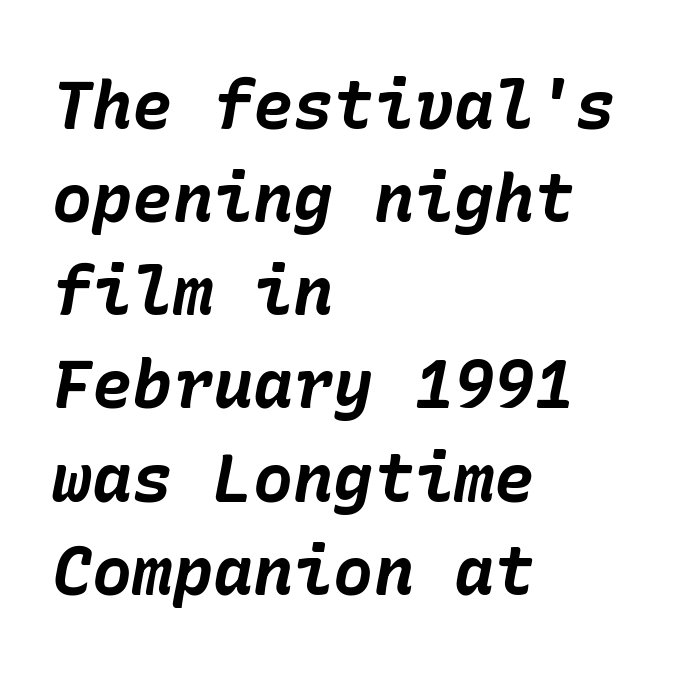
{"italic": "yes", "lean": "right", "slant_degrees": 10, "bold": "yes", "weight": "bold", "width": "normal", "stroke_contrast": "low", "x_height": "medium", "underline": "no", "align": "left", "line_spacing": "normal", "line_spacing_ratio": 1.39, "letter_spacing": "normal", "letter_spacing_em": 0.0, "glyph_px": 67}
